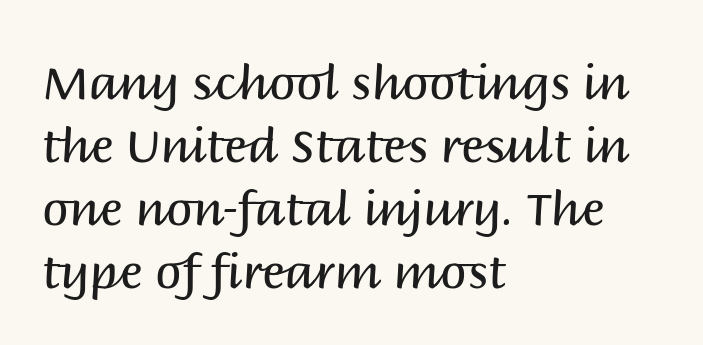
Q: Is the text bold? A: No.
Q: Is the text italic (slanted)? A: Yes.
Q: Is the typeface a serif or a sans-serif typeface? A: Sans-serif.
Q: Is the text underlined? A: No.
Q: How is the paragraph aligned? A: Left-aligned.
Q: Is the spacing between letters normal or unusually wide? A: Normal.
Q: Is the spacing between lines tight, normal or loose? A: Normal.
Q: Width (condensed, normal, or wide)? A: Normal.
Q: Stroke contrast? A: Medium.
Q: x-height? A: Large.
Q: Monospaced? A: No.
